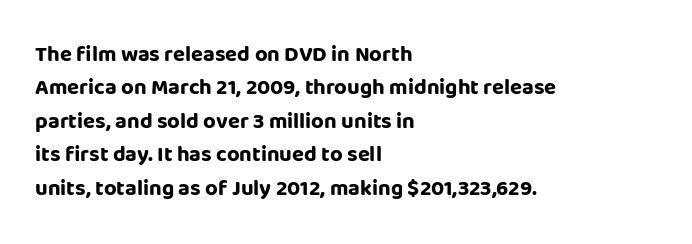
{"italic": "no", "bold": "yes", "underline": "no", "align": "left", "line_spacing": "normal", "line_spacing_ratio": 1.52, "letter_spacing": "normal", "letter_spacing_em": 0.0, "glyph_px": 22}
